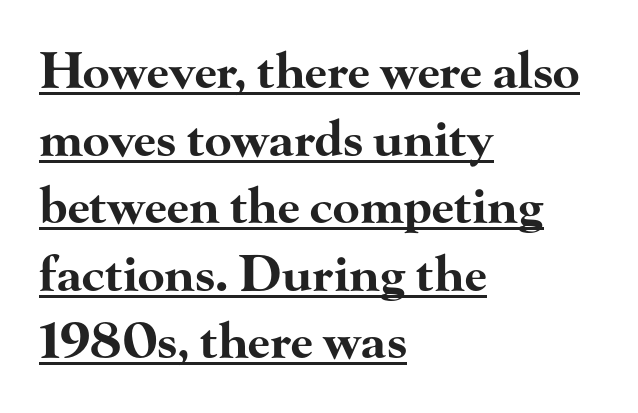
Italic: no, the glyphs are upright roman. This sample has the flowing, uneven cadence of proportional lettering. The rows are spaced the way most documents space them. Notice how a bar underscores the lettering throughout. Standard letterfit; no display-style spreading of the glyphs. A serif font was chosen for this passage.
